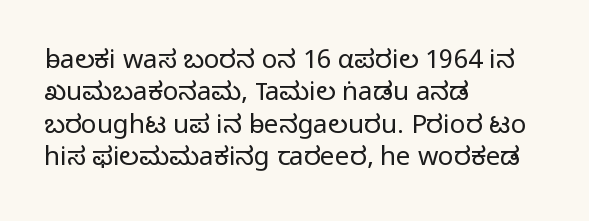
Q: Is the text bold? A: No.
Q: Is the text italic (slanted)? A: No, it is upright.
Q: Is the text underlined? A: No.
Q: How is the paragraph aligned? A: Left-aligned.
Q: Is the spacing between letters normal or unusually wide? A: Normal.
Q: Is the spacing between lines tight, normal or loose? A: Normal.
